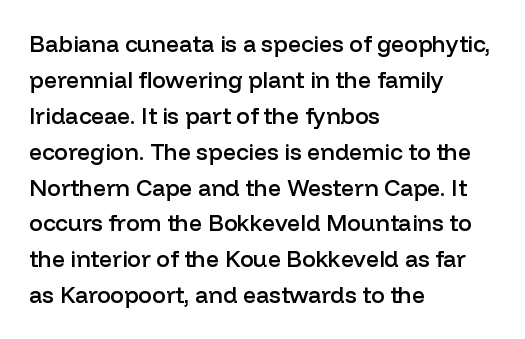
{"italic": "no", "bold": "semi", "underline": "no", "align": "left", "line_spacing": "normal", "line_spacing_ratio": 1.56, "letter_spacing": "normal", "letter_spacing_em": 0.0, "glyph_px": 23}
